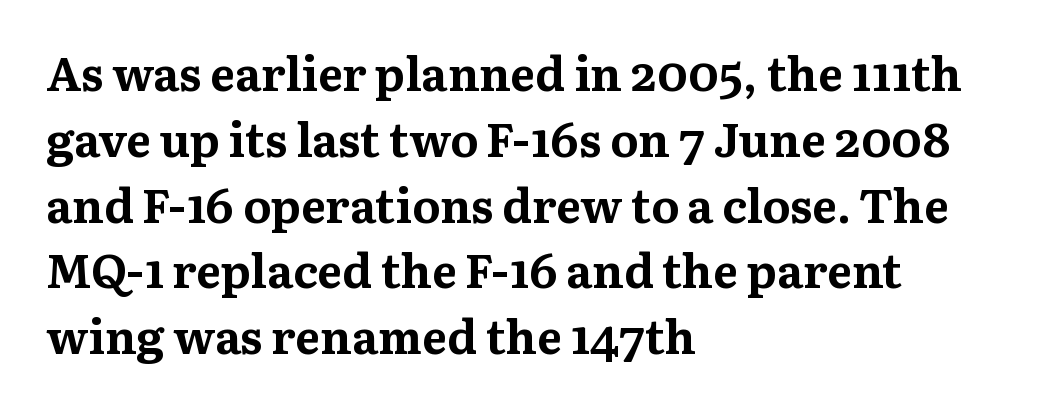
{"serif": "yes", "italic": "no", "bold": "yes", "weight": "bold", "width": "normal", "stroke_contrast": "medium", "x_height": "medium", "monospaced": "no", "underline": "no", "align": "left", "line_spacing": "normal", "line_spacing_ratio": 1.4, "letter_spacing": "normal", "letter_spacing_em": 0.0, "glyph_px": 47}
